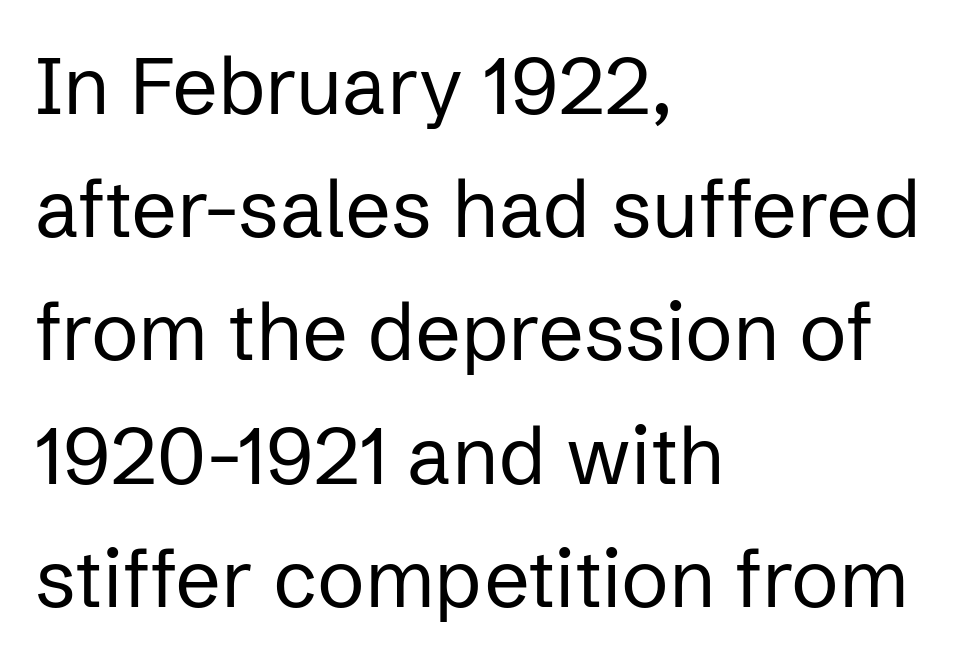
The image shows 80 px regular-weight sans-serif type, upright; set left-aligned, normal line spacing (1.54x), normal letter spacing, not underlined; low stroke contrast and a medium x-height.
